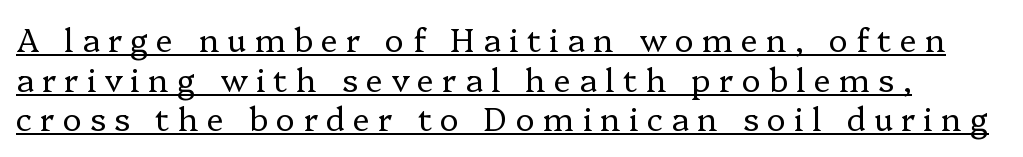
{"serif": "yes", "italic": "no", "bold": "no", "weight": "regular", "width": "normal", "stroke_contrast": "low", "x_height": "medium", "monospaced": "no", "underline": "yes", "line_spacing_ratio": 1.24, "letter_spacing": "wide", "letter_spacing_em": 0.26, "glyph_px": 32}
